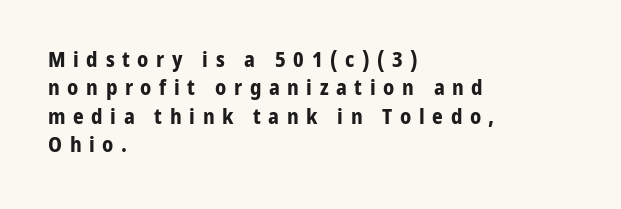
The image shows 21 px bold type, upright; set left-aligned, normal line spacing (1.35x), unusually wide letter spacing (+0.36 em), not underlined.
